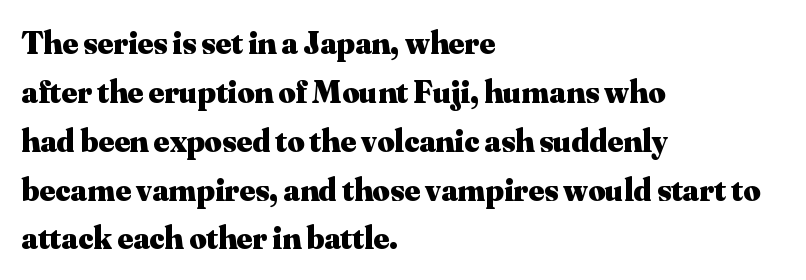
The image shows 33 px heavy serif type, upright; set left-aligned, normal line spacing (1.48x), normal letter spacing, not underlined; medium stroke contrast and a small x-height.
